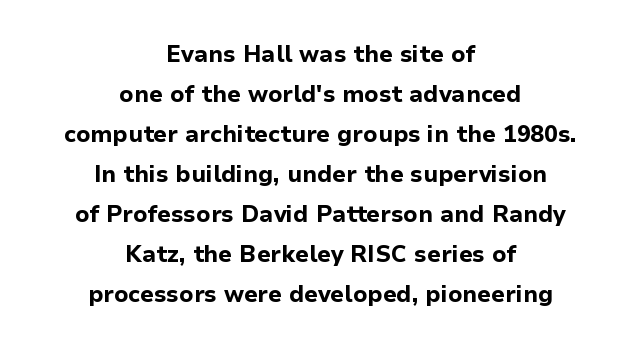
{"italic": "no", "bold": "yes", "underline": "no", "align": "center", "line_spacing_ratio": 1.74, "letter_spacing": "normal", "letter_spacing_em": 0.0, "glyph_px": 23}
